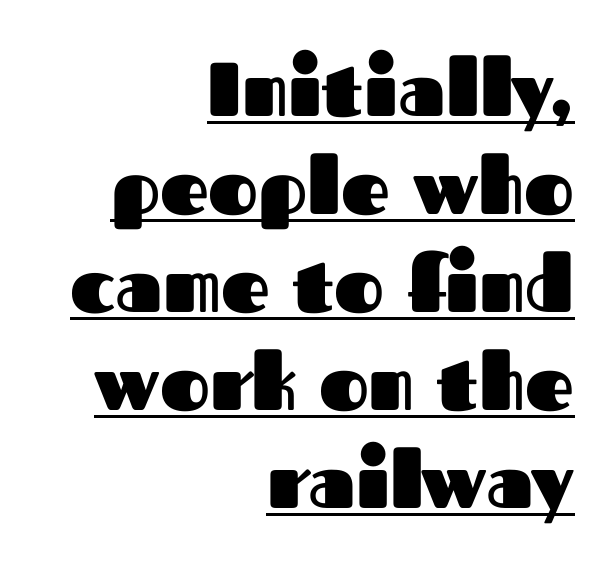
{"serif": "no", "italic": "no", "bold": "yes", "weight": "heavy", "width": "normal", "stroke_contrast": "medium", "x_height": "medium", "monospaced": "no", "underline": "yes", "align": "right", "line_spacing": "normal", "line_spacing_ratio": 1.29, "letter_spacing": "normal", "letter_spacing_em": 0.0, "glyph_px": 76}
